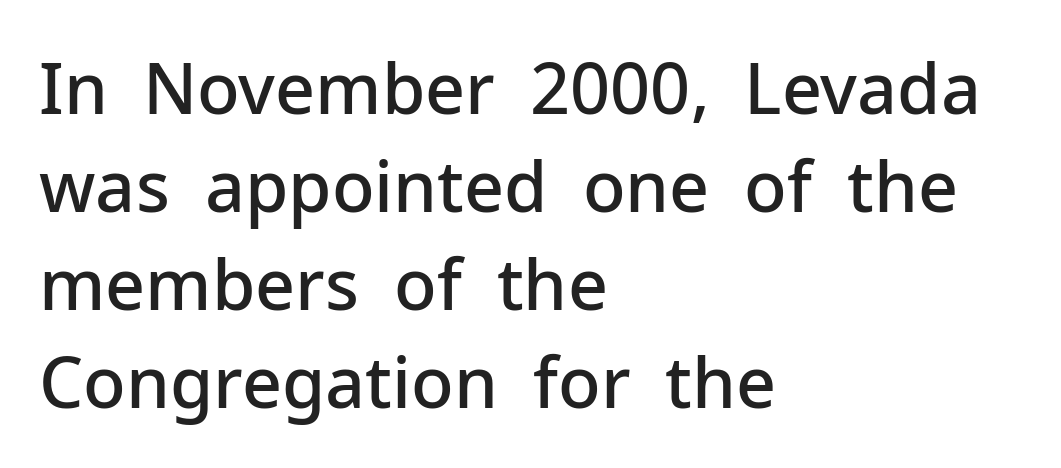
Q: Is the text bold? A: Semi-bold.
Q: Is the text italic (slanted)? A: No, it is upright.
Q: Is the typeface a serif or a sans-serif typeface? A: Sans-serif.
Q: Is the text underlined? A: No.
Q: How is the paragraph aligned? A: Left-aligned.
Q: Is the spacing between letters normal or unusually wide? A: Normal.
Q: Is the spacing between lines tight, normal or loose? A: Normal.
Q: Width (condensed, normal, or wide)? A: Normal.
Q: Stroke contrast? A: Low.
Q: x-height? A: Medium.
Q: Monospaced? A: No.
